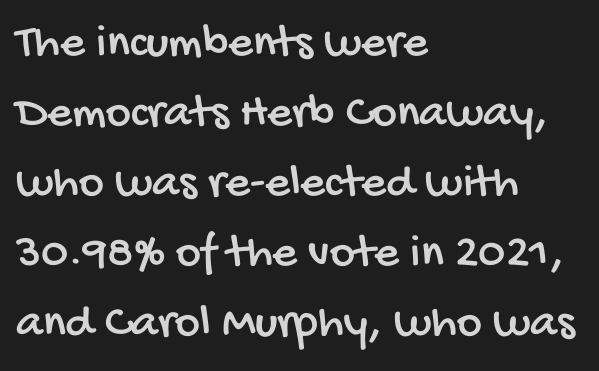
Nope, no serifs anywhere on these letters. Look at the tracking — it's just the regular setting, nothing added. The block of text has a typical density, with ordinary space between rows. Spacing verdict: proportional, widths tailored to each character. Leftover space on each line is placed entirely after the last word. Descender tails drop into unmarked territory.
